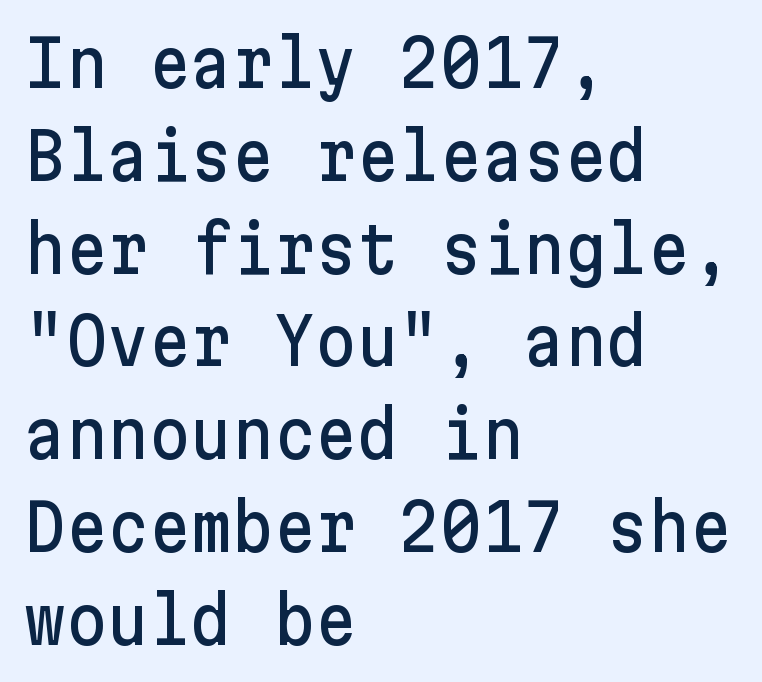
The compositor pushed each line to the left boundary. Look at the bottom of the vertical strokes: they stop flat, with no serifs. The letters stand upright; this is a roman face. Baseline-to-baseline distance is the conventional proportion of letter height.
